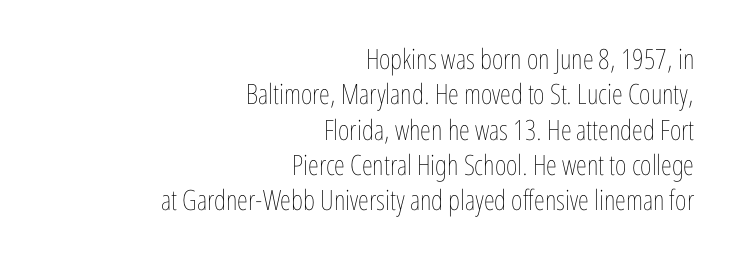
The type sits square on the baseline with zero lean. Horizontally, the lines are justified to the trailing edge only. If you measured baseline to baseline, you'd find a middling distance. Weight: in the light-to-regular range.
